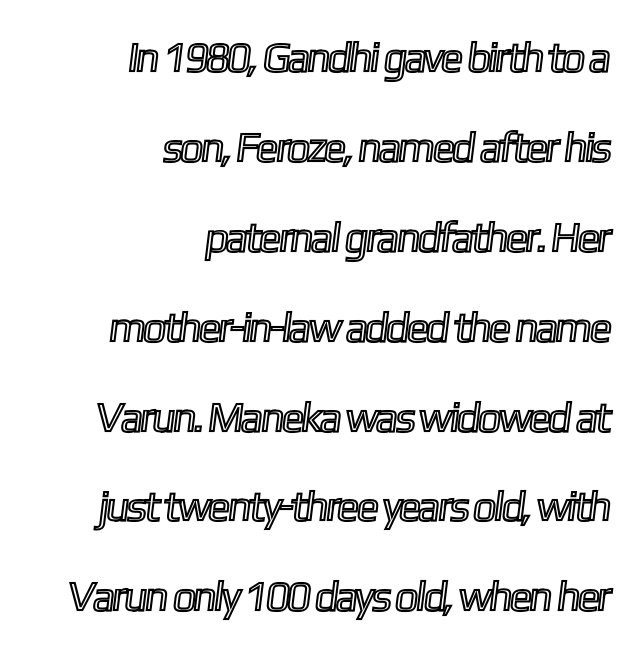
Q: Is the text underlined? A: No.
Q: How is the paragraph aligned? A: Right-aligned.
Q: Is the spacing between letters normal or unusually wide? A: Normal.
Q: Is the spacing between lines tight, normal or loose? A: Loose.
Q: Width (condensed, normal, or wide)? A: Condensed.
Q: x-height? A: Medium.
Q: Monospaced? A: No.
